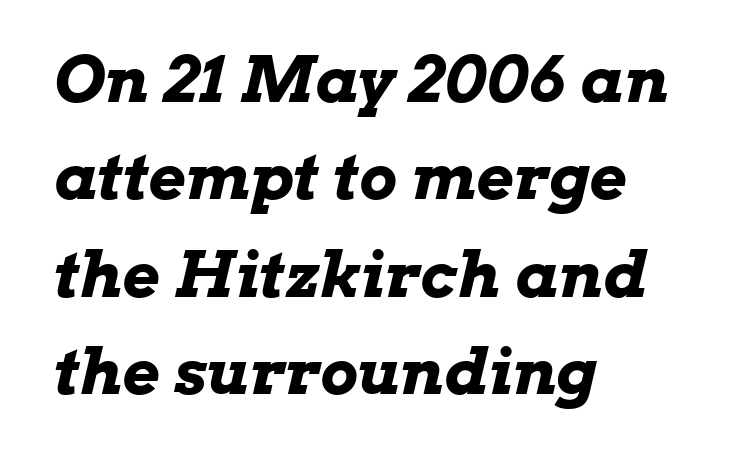
The image shows 64 px bold, wide type, italic (leaning right); set left-aligned, normal line spacing (1.52x), normal letter spacing, not underlined; low stroke contrast and a medium x-height.
